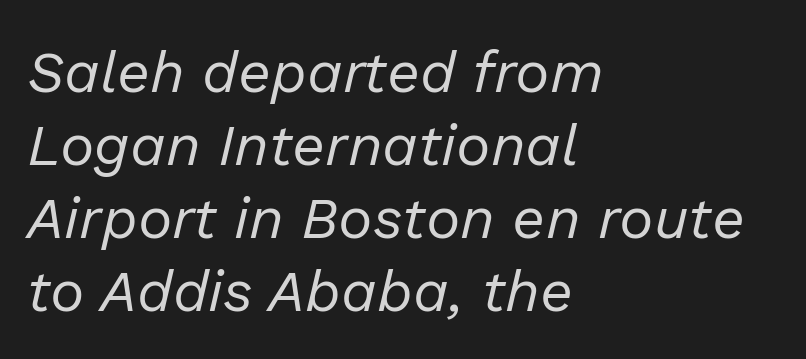
The passage shown stacks its lines at a standard gap. Each letter keeps its own natural width here, so spacing adapts to shape. These lines are set flush left with a ragged right edge. Just letters on the line, the space beneath them empty. How are the letters spaced? Ordinarily, with no added tracking. Every character sits at an angle, as italics do.
